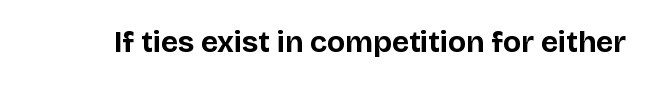
Is the type bold? Yes — the strokes are clearly thick and heavy. Decoration check: the copy has no underline. Default kerning and tracking; the words read as compact shapes. Do the characters align in a grid? No, the font is proportional.
